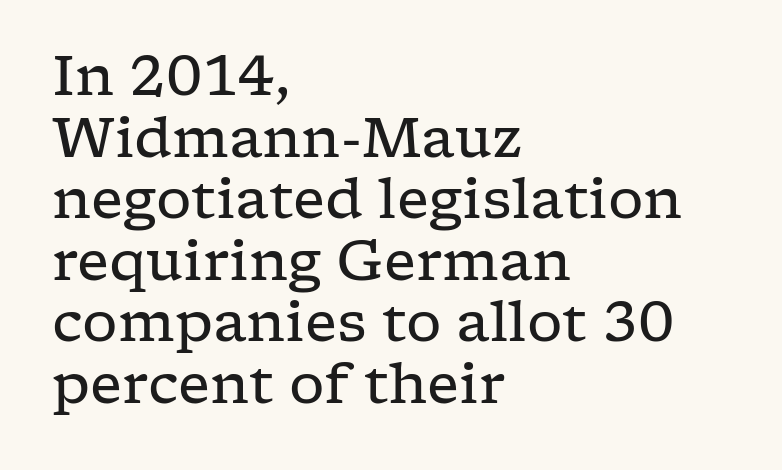
Tracking here is standard; glyphs follow each other at the usual distance. A quiet, ordinary-to-light weight characterises the typeface. The words here are not underlined. Note the varied advance widths — an 'i' is clearly narrower than an 'm'.
